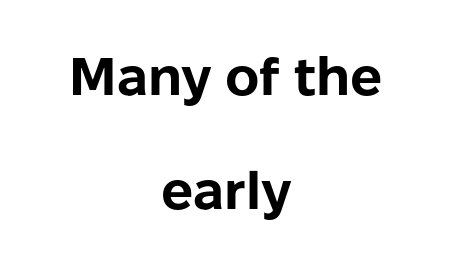
The image shows 53 px bold sans-serif type, upright; set centered, loose line spacing (2.16x), normal letter spacing, not underlined; low stroke contrast and a medium x-height.
